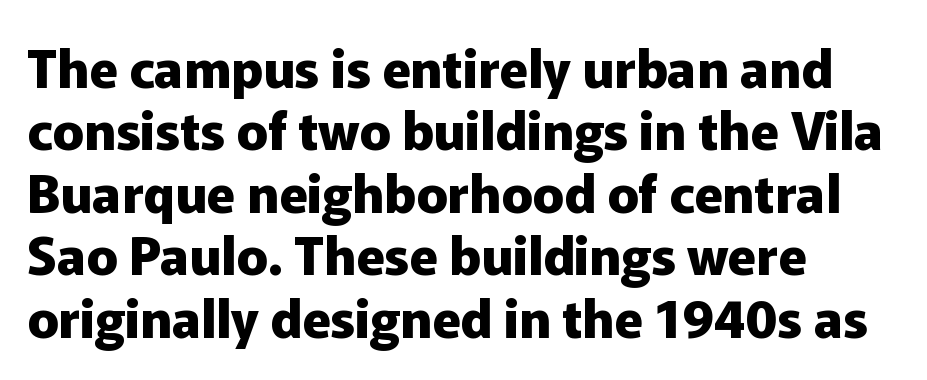
The image shows 52 px heavy sans-serif type, upright; set left-aligned, line spacing 1.2x, normal letter spacing, not underlined; low stroke contrast and a medium x-height.
